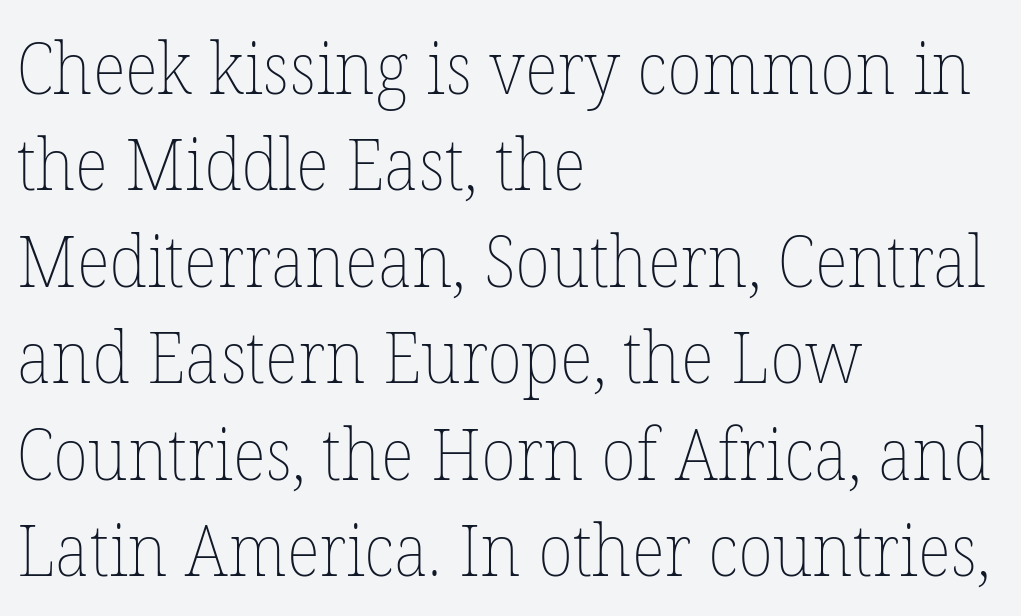
The image shows 72 px thin type, upright; set left-aligned, normal line spacing (1.34x), normal letter spacing, not underlined; low stroke contrast and a medium x-height.
